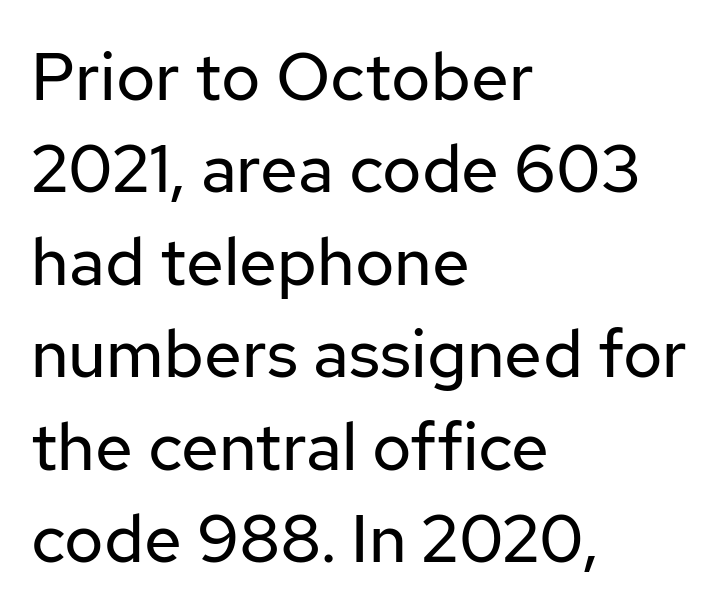
Is there much room between lines? A standard amount, neither cramped nor airy. A clean baseline with only descenders dipping below it. Character widths vary here, with narrow letters taking less room than wide ones. In terms of posture, this sample is upright.
